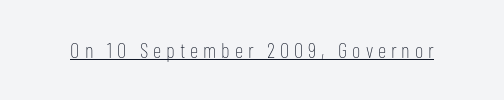
The letters stand straight up with perfectly vertical stems. This is underlined copy, the kind a proofreader might mark for attention. Caption: expanded tracking, letters set apart. Is this a heavy cut? Hardly; it is regular or lighter.
